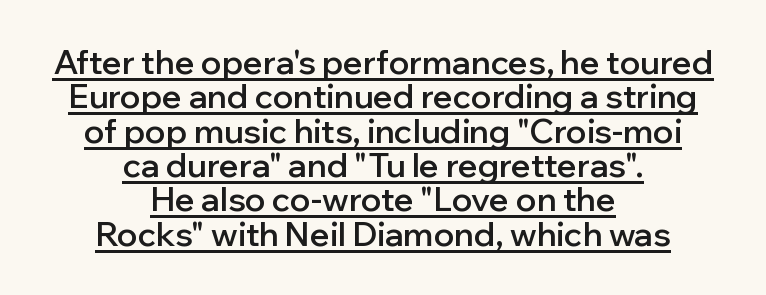
Q: Is the text bold? A: Semi-bold.
Q: Is the text italic (slanted)? A: No, it is upright.
Q: Is the typeface a serif or a sans-serif typeface? A: Sans-serif.
Q: Is the text underlined? A: Yes.
Q: How is the paragraph aligned? A: Centered.
Q: Is the spacing between letters normal or unusually wide? A: Normal.
Q: Is the spacing between lines tight, normal or loose? A: Tight.
Q: Width (condensed, normal, or wide)? A: Normal.
Q: Stroke contrast? A: Low.
Q: x-height? A: Medium.
Q: Monospaced? A: No.
